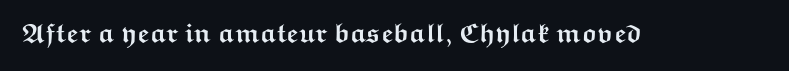
What stands out about the letter spacing? Nothing — it is the standard amount. No italicization has been applied; the sample stays upright. The gap between lines stays unmarked. Thick stems and heavy bowls — unmistakably bold.
